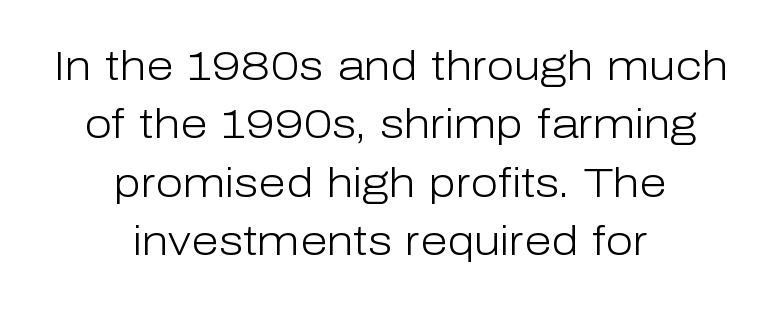
Q: Is the text bold? A: No.
Q: Is the text italic (slanted)? A: No, it is upright.
Q: Is the typeface a serif or a sans-serif typeface? A: Sans-serif.
Q: Is the text underlined? A: No.
Q: How is the paragraph aligned? A: Centered.
Q: Is the spacing between letters normal or unusually wide? A: Normal.
Q: Is the spacing between lines tight, normal or loose? A: Normal.
Q: Width (condensed, normal, or wide)? A: Normal.
Q: Stroke contrast? A: Low.
Q: x-height? A: Medium.
Q: Monospaced? A: No.
